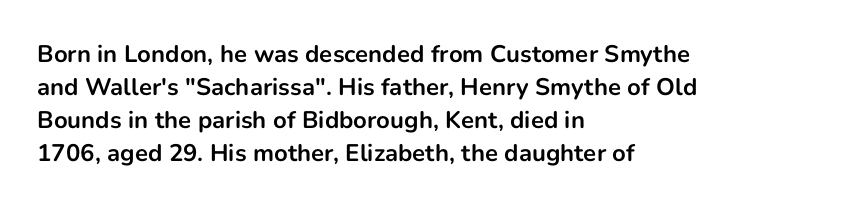
{"italic": "no", "bold": "yes", "underline": "no", "align": "left", "line_spacing": "normal", "line_spacing_ratio": 1.38, "letter_spacing": "normal", "letter_spacing_em": 0.0, "glyph_px": 24}
